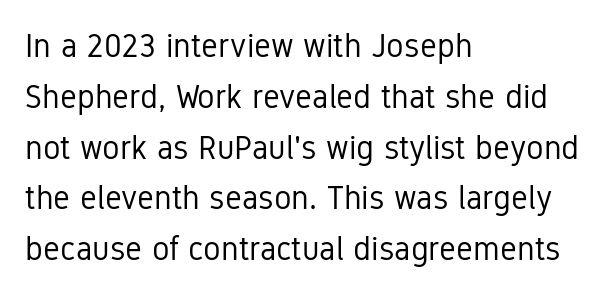
One glance says typical: line gaps are just what's usual. Spacing verdict: proportional, widths tailored to each character. The paragraph shown leans on its left margin. Regarding serifs, this sample does without them. On a weight scale, this lands at 450 or below. Tracking value appears to be zero — textbook default spacing.
